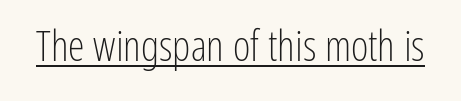
{"serif": "no", "italic": "no", "bold": "no", "weight": "light", "width": "condensed", "stroke_contrast": "low", "x_height": "medium", "monospaced": "no", "underline": "yes", "letter_spacing": "normal", "letter_spacing_em": 0.0, "glyph_px": 42}
